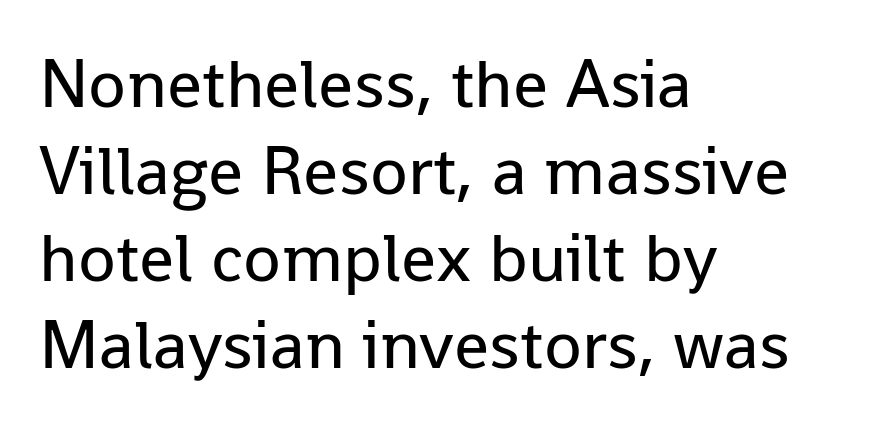
Q: Is the text bold? A: No.
Q: Is the text italic (slanted)? A: No, it is upright.
Q: Is the typeface a serif or a sans-serif typeface? A: Sans-serif.
Q: Is the text underlined? A: No.
Q: How is the paragraph aligned? A: Left-aligned.
Q: Is the spacing between letters normal or unusually wide? A: Normal.
Q: Is the spacing between lines tight, normal or loose? A: Normal.
Q: Width (condensed, normal, or wide)? A: Normal.
Q: Stroke contrast? A: Low.
Q: x-height? A: Medium.
Q: Monospaced? A: No.
